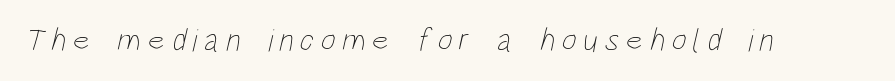
{"bold": "no", "weight": "thin", "width": "condensed", "stroke_contrast": "low", "x_height": "large", "monospaced": "no", "underline": "no", "letter_spacing": "wide", "letter_spacing_em": 0.21, "glyph_px": 32}
